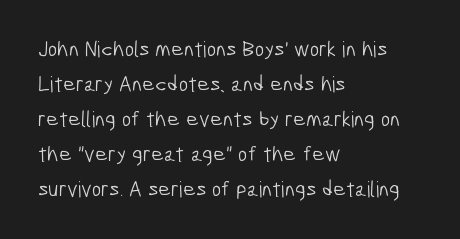
Q: Is the text bold? A: No.
Q: Is the text underlined? A: No.
Q: How is the paragraph aligned? A: Left-aligned.
Q: Is the spacing between letters normal or unusually wide? A: Normal.
Q: Is the spacing between lines tight, normal or loose? A: Normal.
